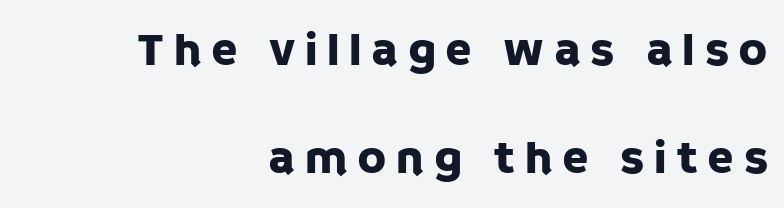
Compared with a flush-left layout, this one pins lines to the opposite, right side. Note the varied advance widths — an 'i' is clearly narrower than an 'm'. Italic? Not at all — the glyphs are vertical. Glyph-to-glyph distance is far greater than everyday printed text.
